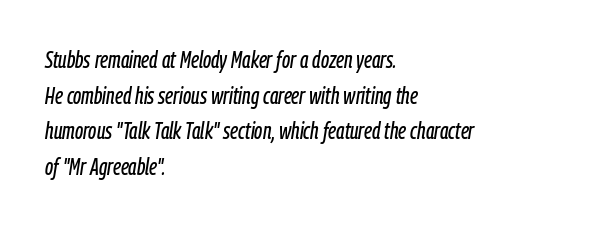
Yep, that's italic — everything's leaning. Words appear dense and cohesive because spacing is normal. Is the block centered? No — it sits flush against the left margin. Rows of type keep a routine distance in the vertical direction.
